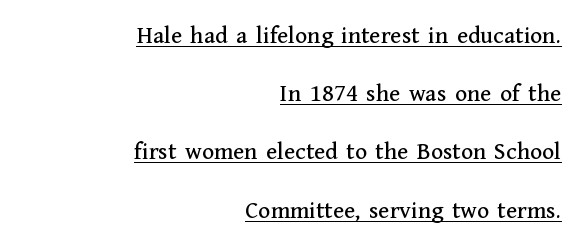
Q: Is the text italic (slanted)? A: No, it is upright.
Q: Is the text underlined? A: Yes.
Q: How is the paragraph aligned? A: Right-aligned.
Q: Is the spacing between letters normal or unusually wide? A: Normal.
Q: Is the spacing between lines tight, normal or loose? A: Loose.
